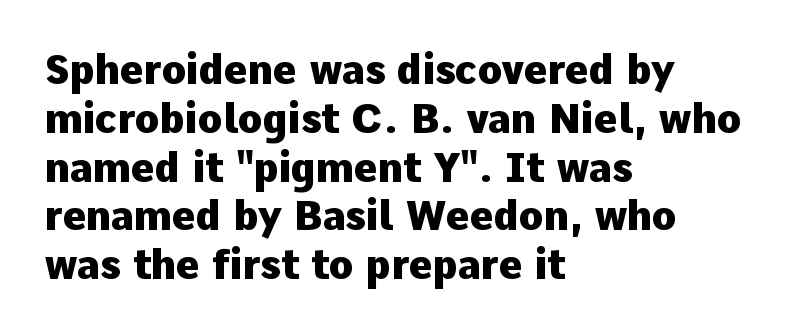
{"serif": "no", "italic": "no", "bold": "yes", "weight": "heavy", "width": "normal", "stroke_contrast": "low", "x_height": "medium", "monospaced": "no", "underline": "no", "align": "left", "line_spacing_ratio": 1.22, "letter_spacing": "normal", "letter_spacing_em": 0.0, "glyph_px": 40}
